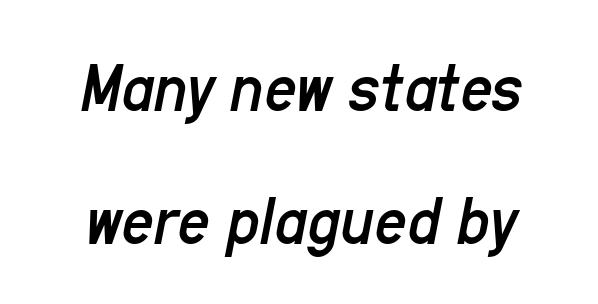
The face used here is proportionally spaced, like ordinary book or web type. Weight: not bold — regular or lighter. Tall strokes in this sample are angled rather than plumb. Default kerning and tracking; the words read as compact shapes.
